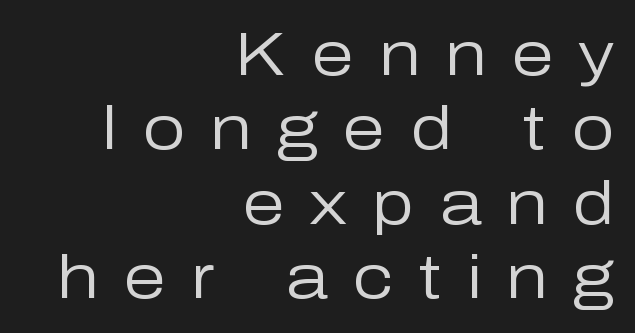
Each word looks stretched out because of the extra space between its letters. Is this a fixed-width face? No — the glyphs have proportional, varying widths. Nothing heavy about these letters — not bold at all. Short and long lines alike share a common ending point at right. You can tell it's not italic because the verticals are truly vertical. Beneath every word, the page is bare.
